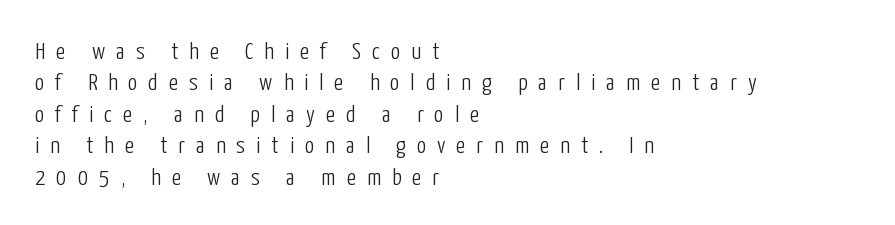
Q: Is the text bold? A: No.
Q: Is the text italic (slanted)? A: No, it is upright.
Q: Is the text underlined? A: No.
Q: How is the paragraph aligned? A: Left-aligned.
Q: Is the spacing between letters normal or unusually wide? A: Unusually wide.
Q: Is the spacing between lines tight, normal or loose? A: Normal.
